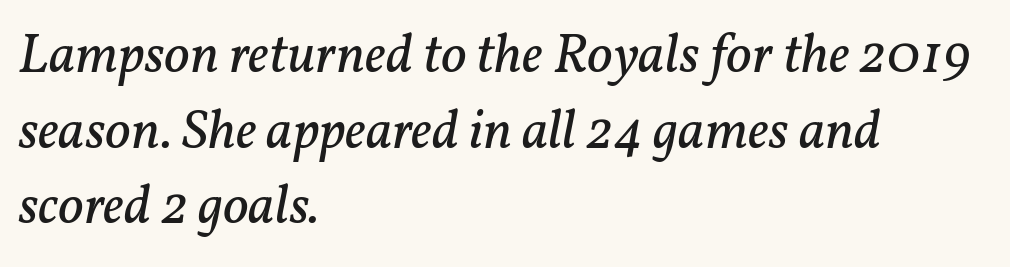
Q: Is the text bold? A: No.
Q: Is the text italic (slanted)? A: Yes, it leans right by about 11 degrees.
Q: Is the typeface a serif or a sans-serif typeface? A: Serif.
Q: Is the text underlined? A: No.
Q: How is the paragraph aligned? A: Left-aligned.
Q: Is the spacing between letters normal or unusually wide? A: Normal.
Q: Is the spacing between lines tight, normal or loose? A: Normal.
Q: Width (condensed, normal, or wide)? A: Normal.
Q: Stroke contrast? A: Low.
Q: x-height? A: Medium.
Q: Monospaced? A: No.
